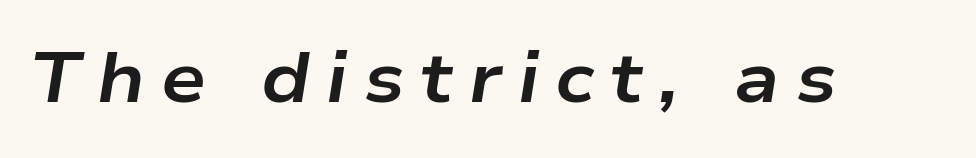
The image shows 71 px bold, wide type, italic (leaning right); set unusually wide letter spacing (+0.23 em), not underlined; low stroke contrast and a medium x-height.
